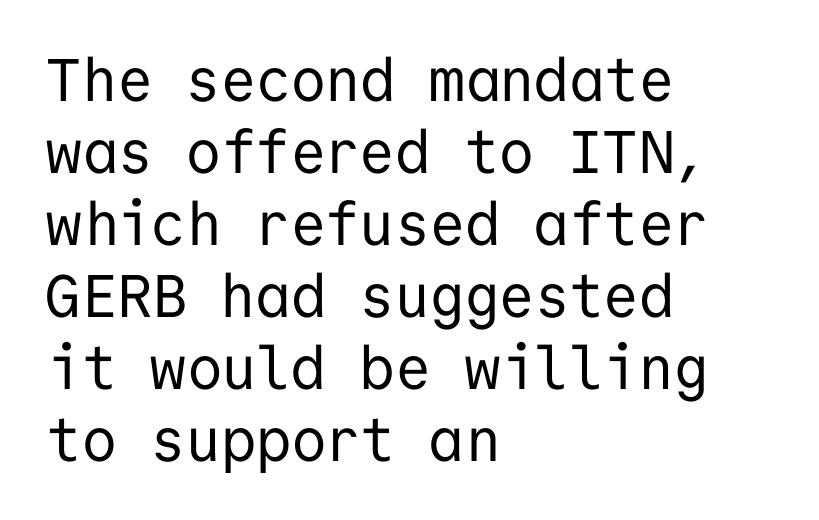
Each row of text sits above clean, open space. This sample uses a sans-serif face. Note the uniform advance width — an 'i' takes as much space as an 'm'. A roman cut, with each character standing at attention. The rag falls on the right side of this text block. The weight tops out at a normal text grade.
